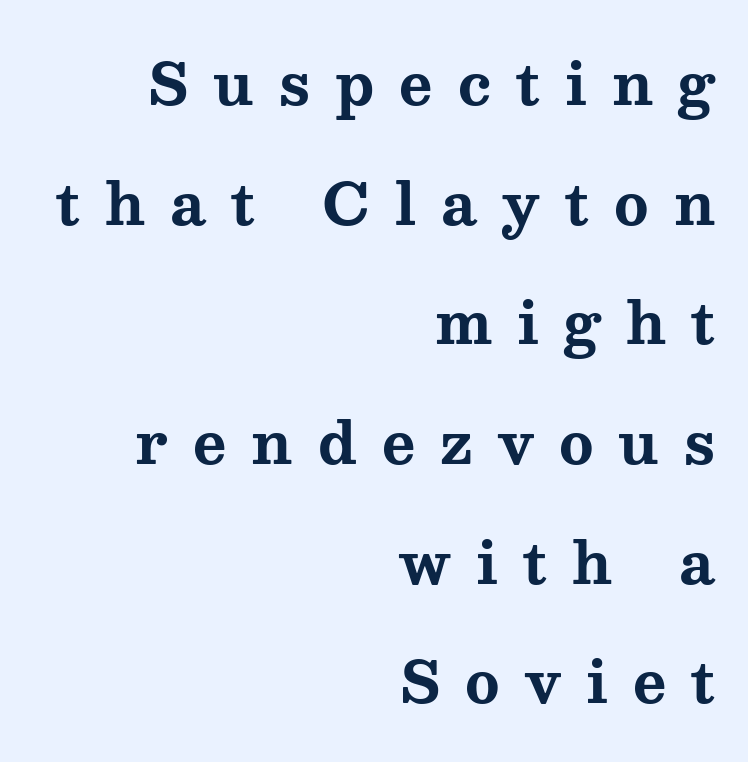
{"serif": "yes", "italic": "no", "bold": "yes", "weight": "bold", "width": "wide", "stroke_contrast": "medium", "x_height": "medium", "monospaced": "no", "underline": "no", "align": "right", "line_spacing": "loose", "line_spacing_ratio": 2.1, "letter_spacing": "wide", "letter_spacing_em": 0.44, "glyph_px": 57}
